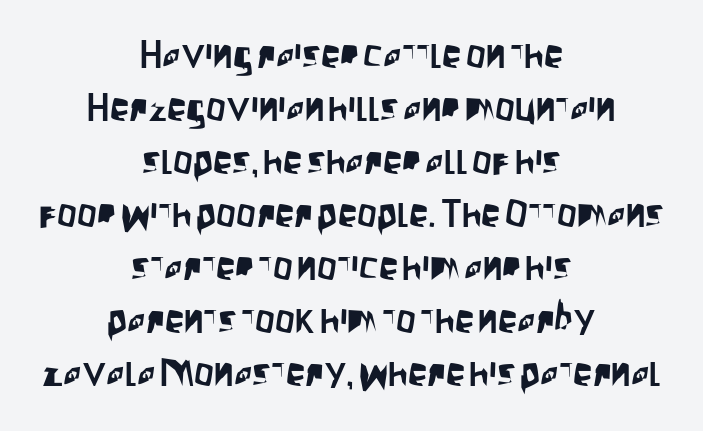
The image shows 39 px condensed sans-serif type, upright; set centered, normal line spacing (1.36x), normal letter spacing, not underlined; low stroke contrast and a large x-height.
